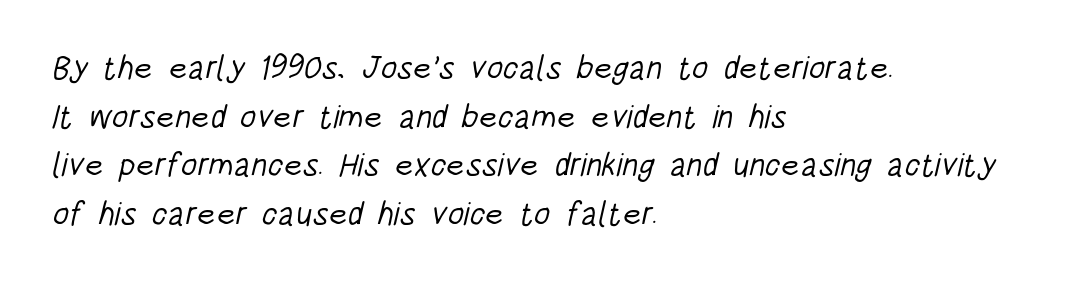
The image shows 33 px light, condensed sans-serif type; set left-aligned, normal line spacing (1.47x), normal letter spacing, not underlined; low stroke contrast and a large x-height.
